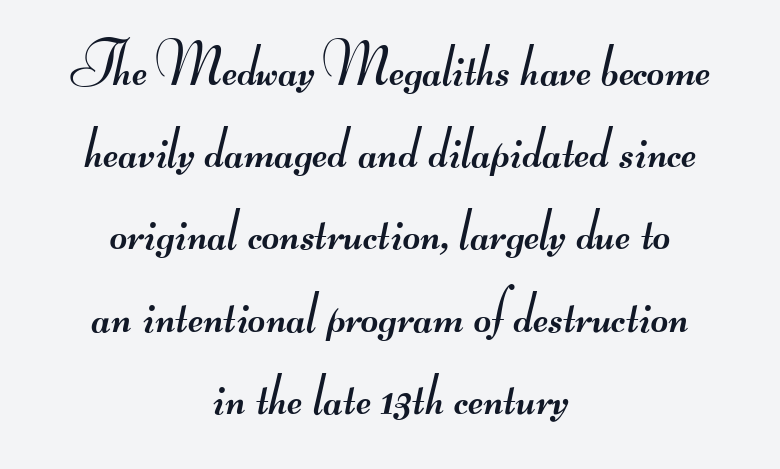
Q: Is the text bold? A: No.
Q: Is the typeface a serif or a sans-serif typeface? A: Sans-serif.
Q: Is the text underlined? A: No.
Q: How is the paragraph aligned? A: Centered.
Q: Is the spacing between letters normal or unusually wide? A: Normal.
Q: Is the spacing between lines tight, normal or loose? A: Normal.
Q: Width (condensed, normal, or wide)? A: Wide.
Q: Stroke contrast? A: Medium.
Q: Monospaced? A: No.
